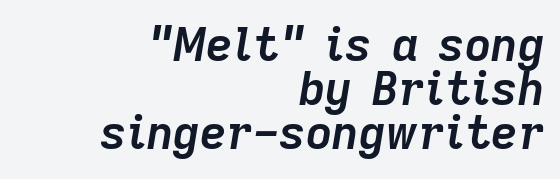
The image shows 46 px semibold type, italic (leaning right); set right-aligned, tight line spacing (0.96x), normal letter spacing, not underlined; low stroke contrast and a medium x-height.
